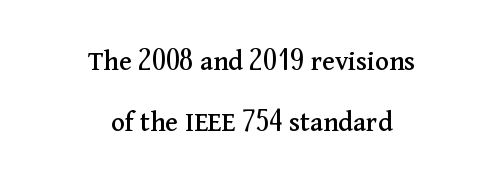
The image shows 29 px serif type, upright; set centered, loose line spacing (2.12x), normal letter spacing, not underlined; medium stroke contrast and a medium x-height.
